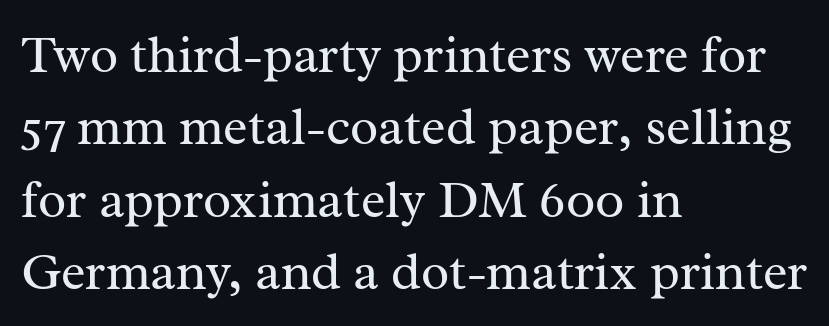
The image shows 52 px regular-weight serif type, upright; set left-aligned, normal line spacing (1.39x), normal letter spacing, not underlined; medium stroke contrast and a medium x-height.
